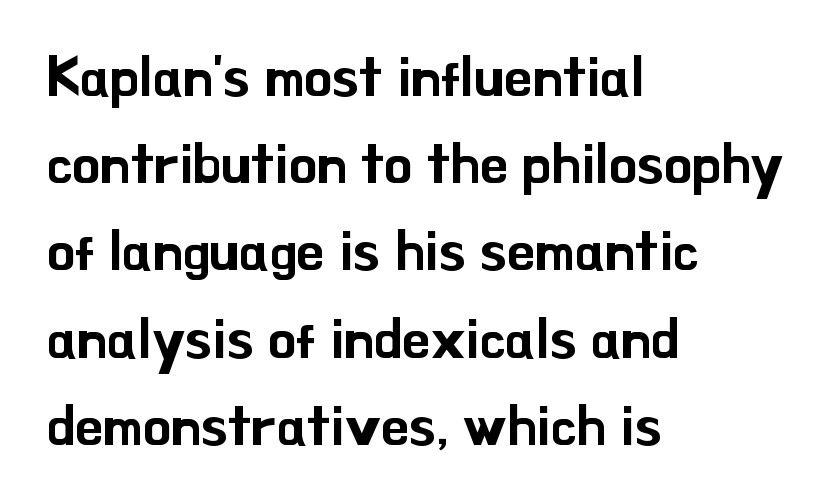
The leading is moderate, giving the passage an even texture. Type without underlining. Standard letterfit; no display-style spreading of the glyphs. Reading down the block, your eye returns to a fixed left position each line. Proportional: the letters do not fall into vertical columns.
